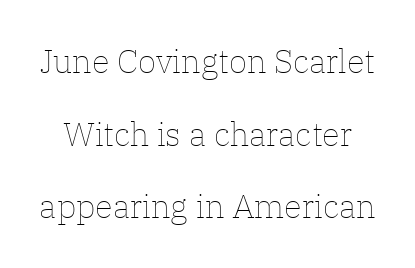
{"italic": "no", "bold": "no", "weight": "thin", "width": "normal", "stroke_contrast": "low", "x_height": "medium", "monospaced": "no", "underline": "no", "line_spacing": "loose", "line_spacing_ratio": 2.2, "letter_spacing": "normal", "letter_spacing_em": 0.0, "glyph_px": 33}
